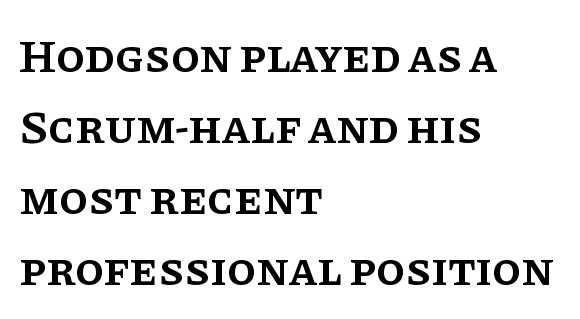
{"serif": "yes", "italic": "no", "bold": "semi", "weight": "semibold", "width": "normal", "stroke_contrast": "low", "x_height": "large", "monospaced": "no", "underline": "no", "align": "left", "line_spacing": "normal", "line_spacing_ratio": 1.51, "letter_spacing": "normal", "letter_spacing_em": 0.0, "glyph_px": 47}
